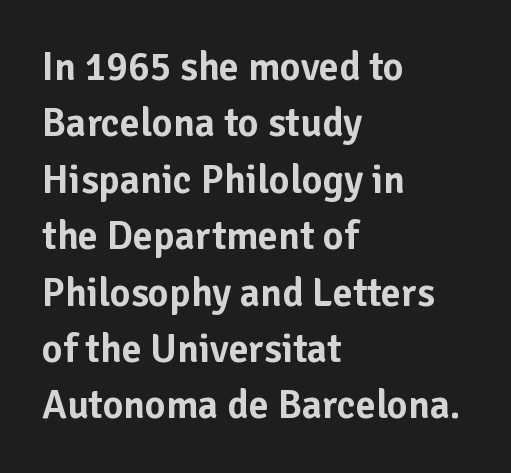
Q: Is the text italic (slanted)? A: No, it is upright.
Q: Is the typeface a serif or a sans-serif typeface? A: Sans-serif.
Q: Is the text underlined? A: No.
Q: How is the paragraph aligned? A: Left-aligned.
Q: Is the spacing between letters normal or unusually wide? A: Normal.
Q: Is the spacing between lines tight, normal or loose? A: Normal.
Q: Width (condensed, normal, or wide)? A: Normal.
Q: Stroke contrast? A: Low.
Q: x-height? A: Medium.
Q: Monospaced? A: No.
